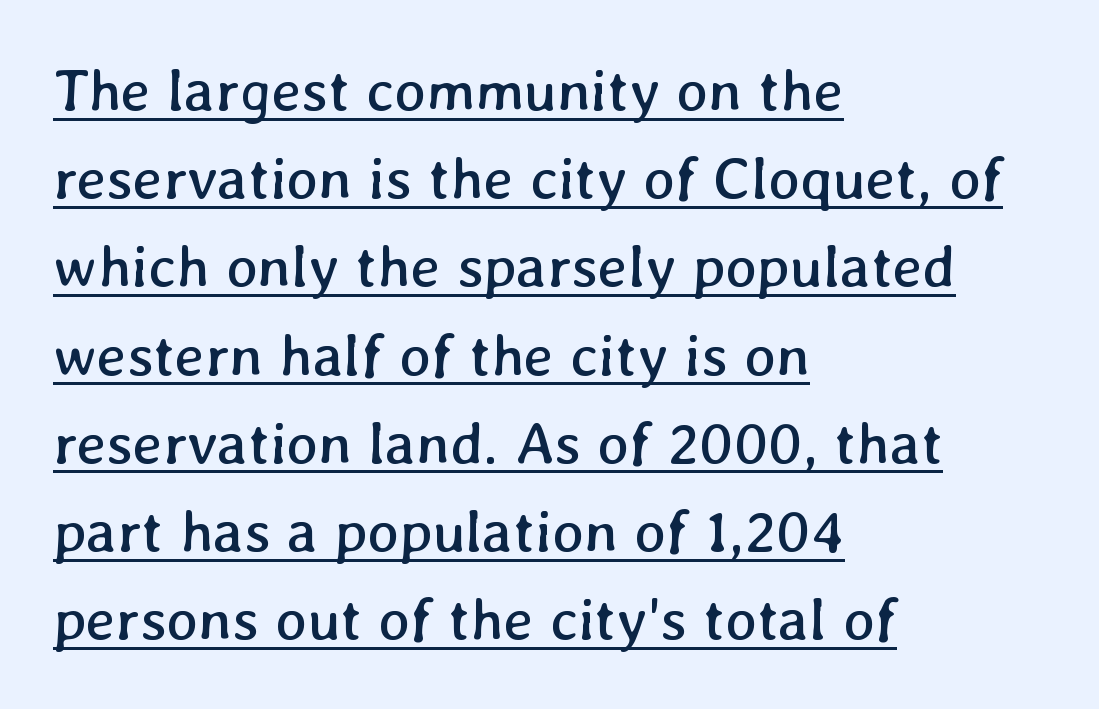
{"bold": "no", "weight": "regular", "width": "normal", "stroke_contrast": "low", "x_height": "medium", "monospaced": "no", "underline": "yes", "align": "left", "line_spacing": "normal", "line_spacing_ratio": 1.47, "letter_spacing": "normal", "letter_spacing_em": 0.0, "glyph_px": 60}
